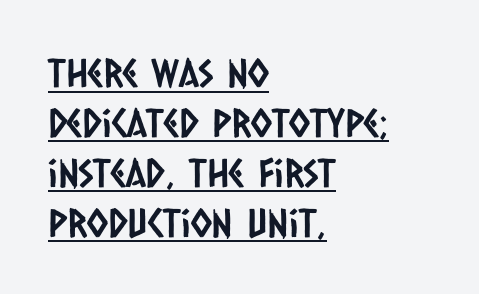
Nothing unusual about the tracking: characters are spaced as the font intends. A student would call this left alignment; a typographer would say flush left, rag right. Looks like regular typesetting: each glyph gets only the width it needs. Line spacing here is normal.
